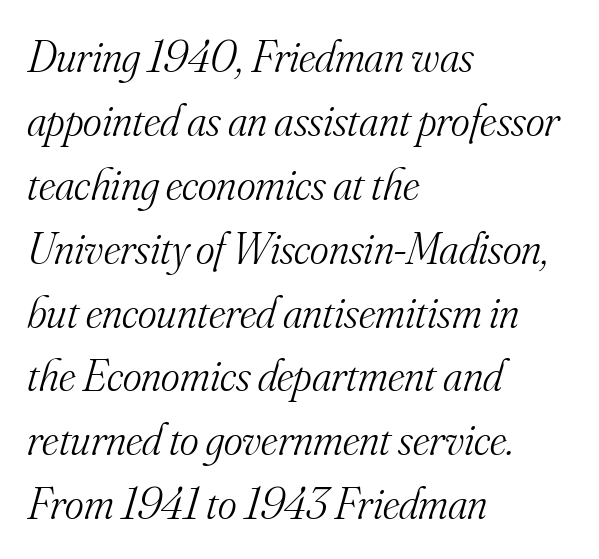
The image shows 45 px light serif type, italic (leaning right); set left-aligned, normal line spacing (1.42x), normal letter spacing, not underlined; medium stroke contrast and a small x-height.
